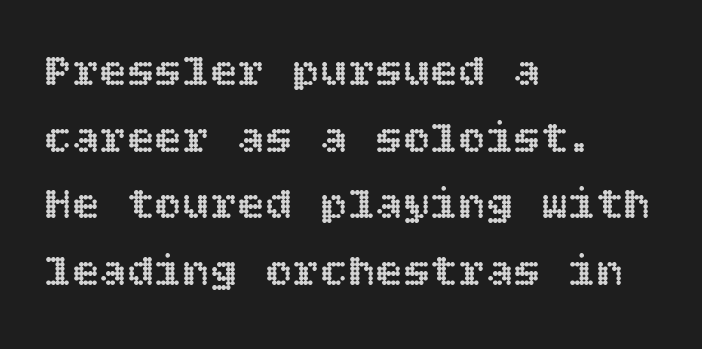
The image shows 46 px text type, upright; set left-aligned, normal line spacing (1.45x), normal letter spacing, not underlined; a large x-height.
